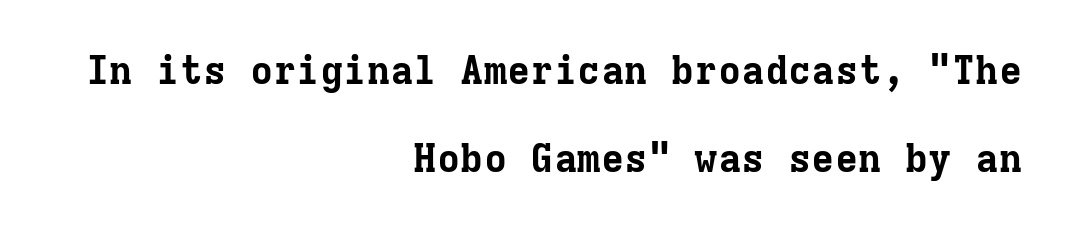
Q: Is the text bold? A: Yes.
Q: Is the text italic (slanted)? A: No, it is upright.
Q: Is the typeface a serif or a sans-serif typeface? A: Serif.
Q: Is the text underlined? A: No.
Q: How is the paragraph aligned? A: Right-aligned.
Q: Is the spacing between letters normal or unusually wide? A: Normal.
Q: Is the spacing between lines tight, normal or loose? A: Loose.
Q: Width (condensed, normal, or wide)? A: Normal.
Q: Stroke contrast? A: Low.
Q: x-height? A: Medium.
Q: Monospaced? A: Yes.
